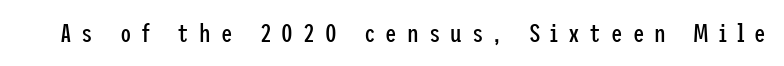
{"italic": "no", "bold": "no", "underline": "no", "letter_spacing": "wide", "letter_spacing_em": 0.38, "glyph_px": 26}
